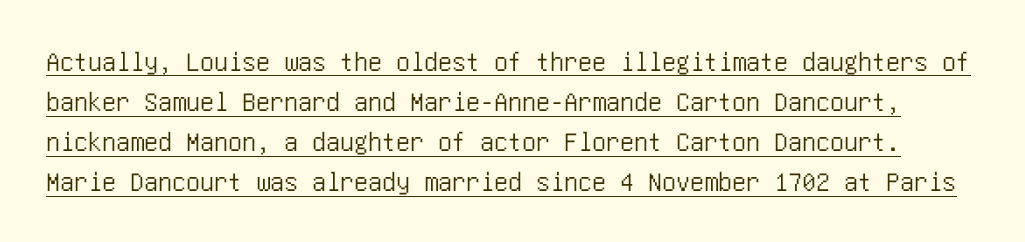
The image shows 28 px condensed sans-serif type, upright; set normal line spacing (1.43x), normal letter spacing, underlined; low stroke contrast and a large x-height.
